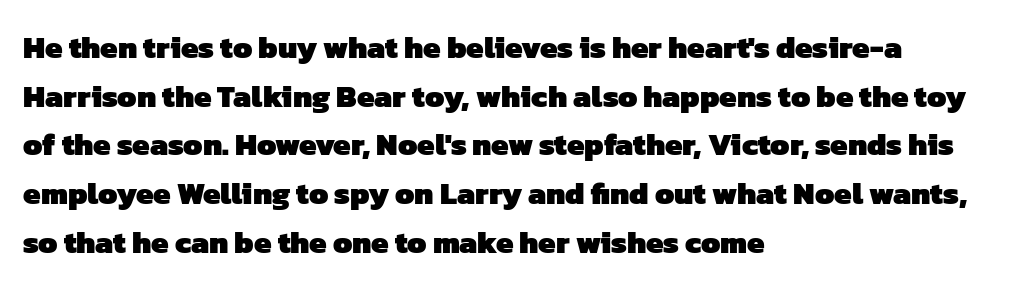
The letters advance in unequal steps, a hallmark of proportional type. The words here are not underlined. The compositor pushed each line to the left boundary. This is sans-serif lettering, the kind often seen on screens and signage. Does extra space separate the letters? No, they use regular spacing.
